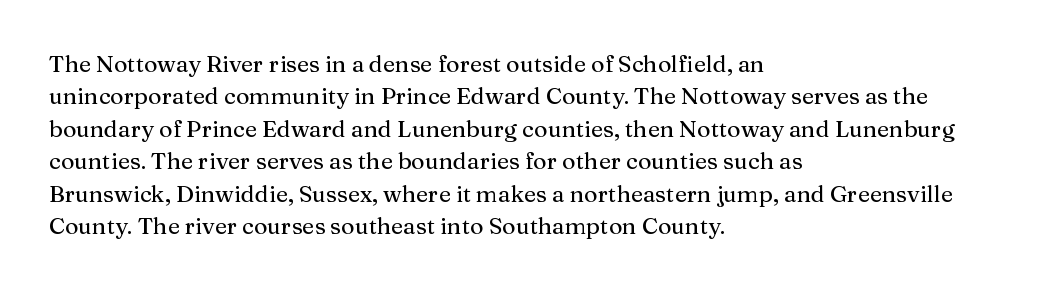
Q: Is the text italic (slanted)? A: No, it is upright.
Q: Is the text underlined? A: No.
Q: How is the paragraph aligned? A: Left-aligned.
Q: Is the spacing between letters normal or unusually wide? A: Normal.
Q: Is the spacing between lines tight, normal or loose? A: Normal.
